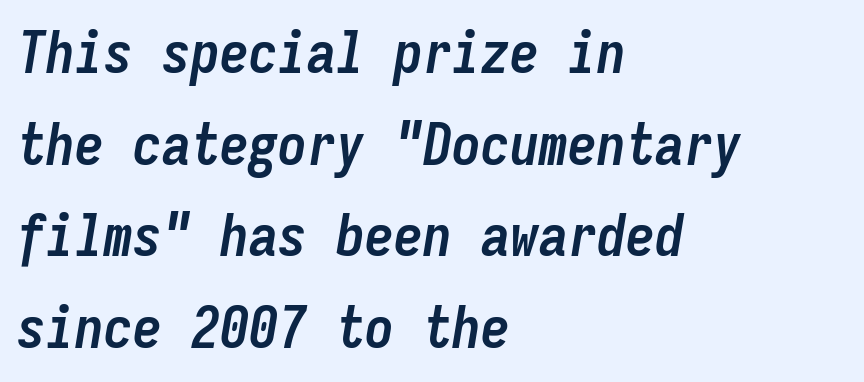
The image shows 58 px semibold, condensed type, italic (leaning right), monospaced; set left-aligned, normal line spacing (1.58x), normal letter spacing, not underlined; low stroke contrast and a medium x-height.
